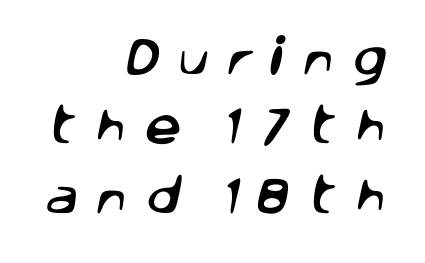
The image shows 41 px sans-serif type; set right-aligned, normal line spacing (1.69x), unusually wide letter spacing (+0.43 em), not underlined; low stroke contrast and a large x-height.
